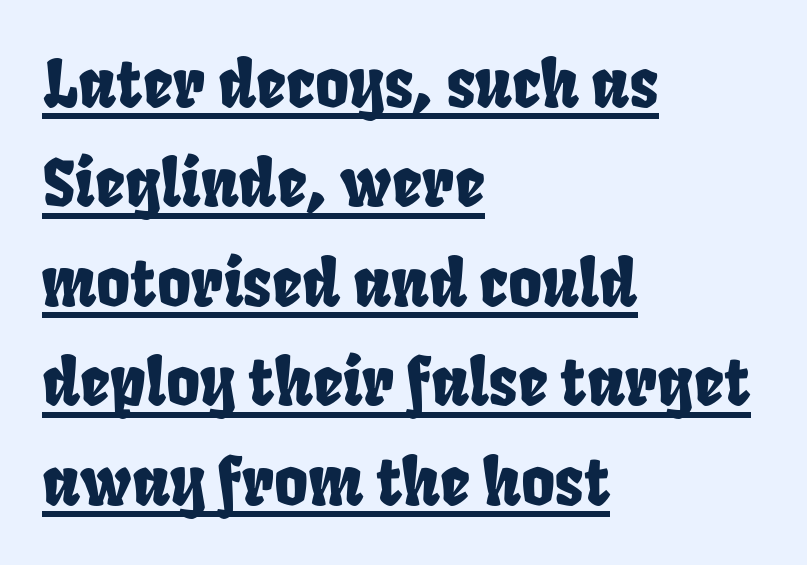
{"serif": "no", "width": "condensed", "stroke_contrast": "low", "x_height": "large", "monospaced": "no", "underline": "yes", "align": "left", "line_spacing": "normal", "line_spacing_ratio": 1.53, "letter_spacing": "normal", "letter_spacing_em": 0.0, "glyph_px": 65}
